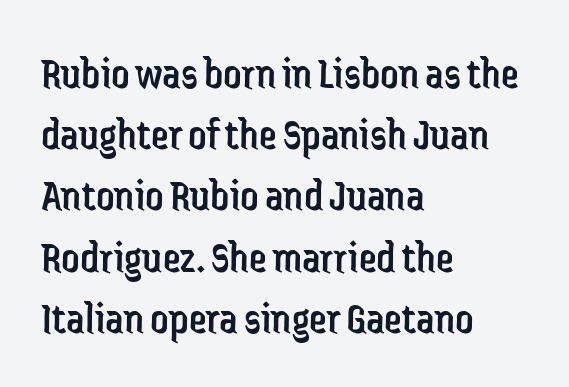
The image shows 45 px regular-weight, condensed sans-serif type, upright; set left-aligned, normal line spacing (1.36x), normal letter spacing, not underlined; low stroke contrast and a medium x-height.
